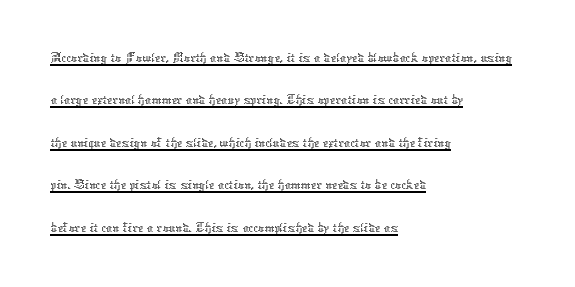
Q: Is the text bold? A: No.
Q: Is the text italic (slanted)? A: No, it is upright.
Q: Is the text underlined? A: Yes.
Q: How is the paragraph aligned? A: Left-aligned.
Q: Is the spacing between letters normal or unusually wide? A: Normal.
Q: Is the spacing between lines tight, normal or loose? A: Normal.
Q: Width (condensed, normal, or wide)? A: Normal.
Q: Stroke contrast? A: Low.
Q: x-height? A: Medium.
Q: Monospaced? A: No.
